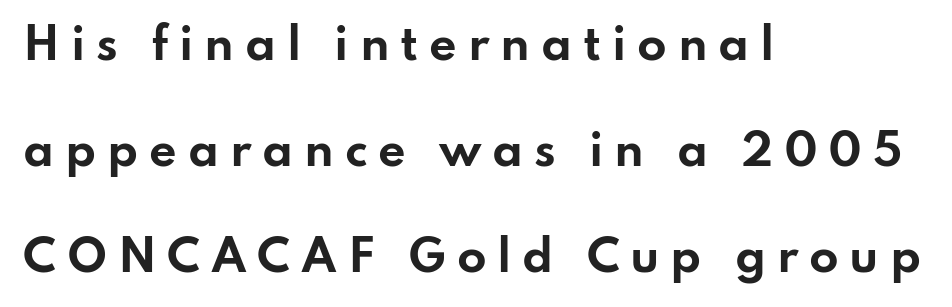
{"serif": "no", "italic": "no", "bold": "yes", "weight": "bold", "width": "wide", "stroke_contrast": "low", "x_height": "small", "monospaced": "no", "underline": "no", "align": "left", "line_spacing": "loose", "line_spacing_ratio": 2.46, "letter_spacing": "wide", "letter_spacing_em": 0.25, "glyph_px": 43}
